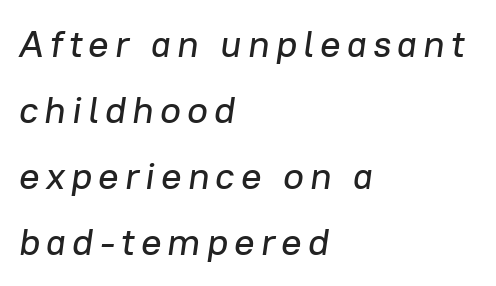
Q: Is the text italic (slanted)? A: Yes, it leans right by about 8 degrees.
Q: Is the text underlined? A: No.
Q: How is the paragraph aligned? A: Left-aligned.
Q: Width (condensed, normal, or wide)? A: Normal.
Q: Stroke contrast? A: Low.
Q: x-height? A: Medium.
Q: Monospaced? A: No.
